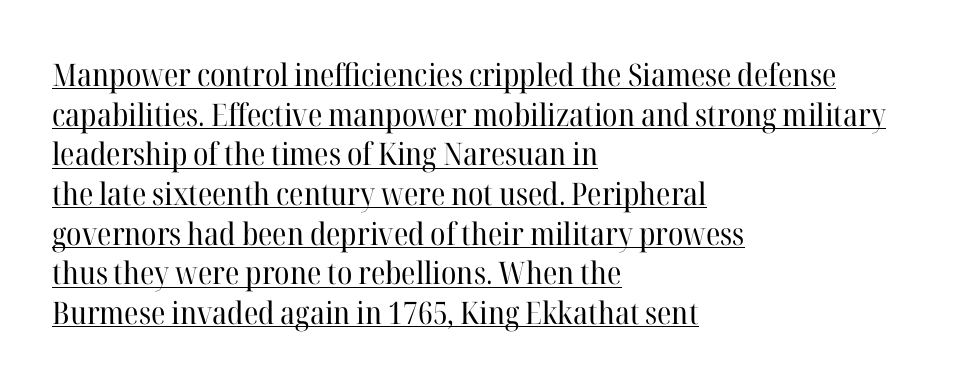
Q: Is the text bold? A: No.
Q: Is the text italic (slanted)? A: No, it is upright.
Q: Is the typeface a serif or a sans-serif typeface? A: Serif.
Q: Is the text underlined? A: Yes.
Q: How is the paragraph aligned? A: Left-aligned.
Q: Is the spacing between letters normal or unusually wide? A: Normal.
Q: Is the spacing between lines tight, normal or loose? A: Normal.
Q: Width (condensed, normal, or wide)? A: Normal.
Q: Stroke contrast? A: High.
Q: x-height? A: Medium.
Q: Monospaced? A: No.
